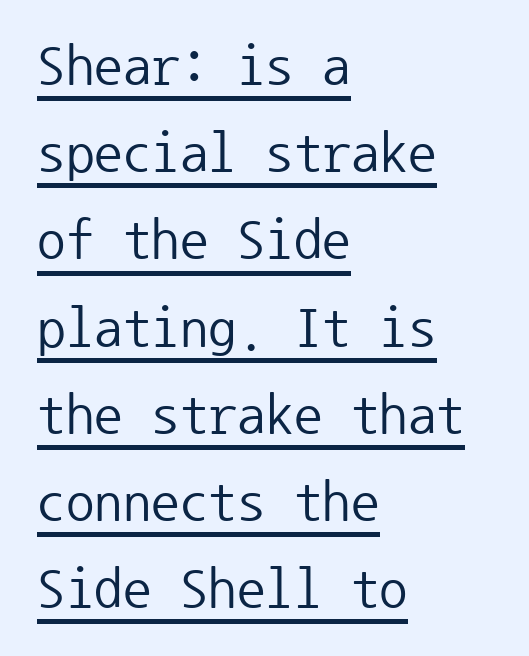
Is this a heavy cut? Hardly; it is regular or lighter. Does extra space separate the letters? No, they use regular spacing. Does the leading feel generous? No, just average. The string is rendered with underlining switched on. Rendered with straight, roman letterforms. The passage shown is typed in a monospace face where columns stay perfectly aligned.
